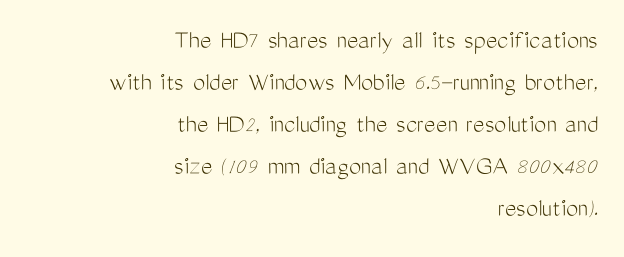
Q: Is the text bold? A: No.
Q: Is the text italic (slanted)? A: No, it is upright.
Q: Is the text underlined? A: No.
Q: How is the paragraph aligned? A: Right-aligned.
Q: Is the spacing between letters normal or unusually wide? A: Normal.
Q: Is the spacing between lines tight, normal or loose? A: Normal.
